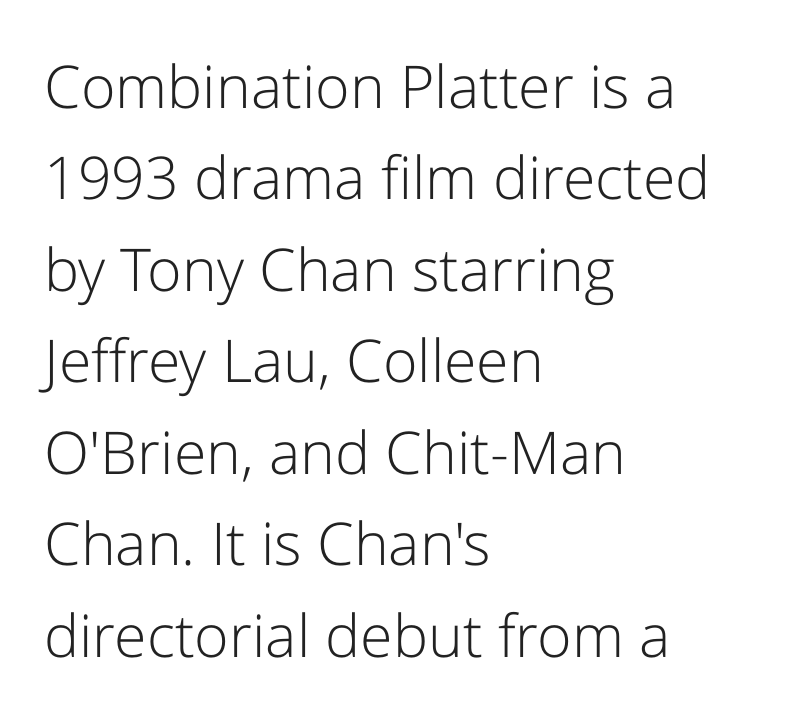
The image shows 59 px light sans-serif type, upright; set left-aligned, normal line spacing (1.55x), normal letter spacing, not underlined; low stroke contrast and a medium x-height.
